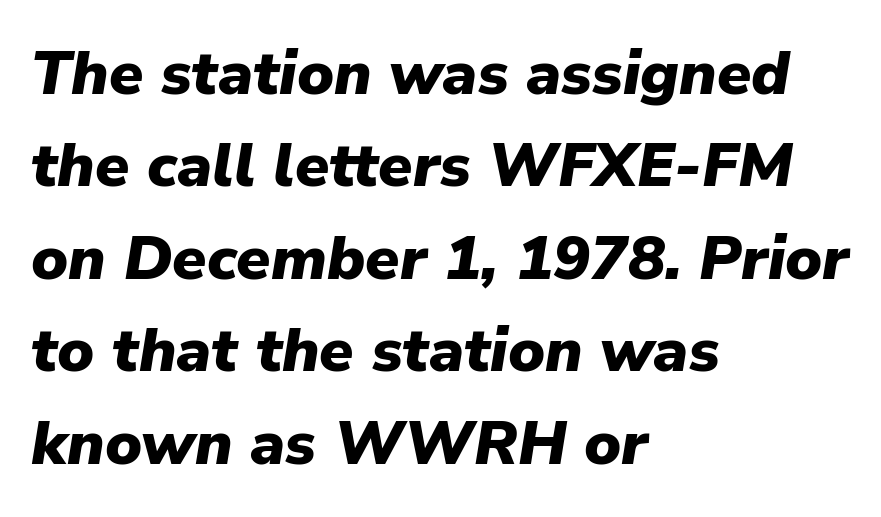
The image shows 62 px heavy type, italic (leaning right); set left-aligned, normal line spacing (1.49x), normal letter spacing, not underlined; low stroke contrast and a medium x-height.
